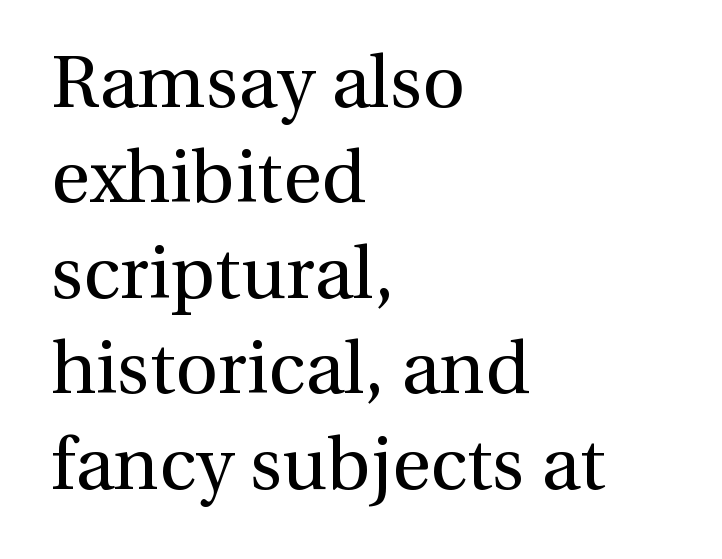
The image shows 74 px regular-weight serif type, upright; set left-aligned, normal line spacing (1.29x), normal letter spacing, not underlined; a medium x-height.
